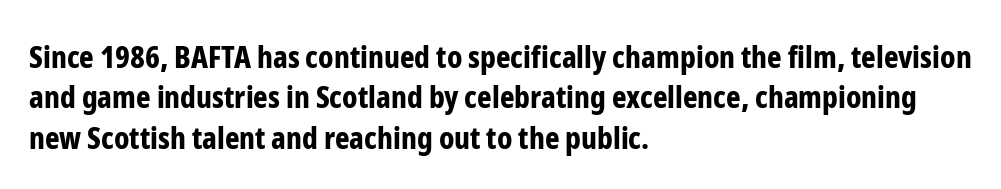
{"serif": "no", "italic": "no", "bold": "yes", "weight": "bold", "width": "condensed", "stroke_contrast": "low", "x_height": "medium", "monospaced": "no", "underline": "no", "align": "left", "line_spacing": "normal", "line_spacing_ratio": 1.3, "letter_spacing": "normal", "letter_spacing_em": 0.0, "glyph_px": 31}
